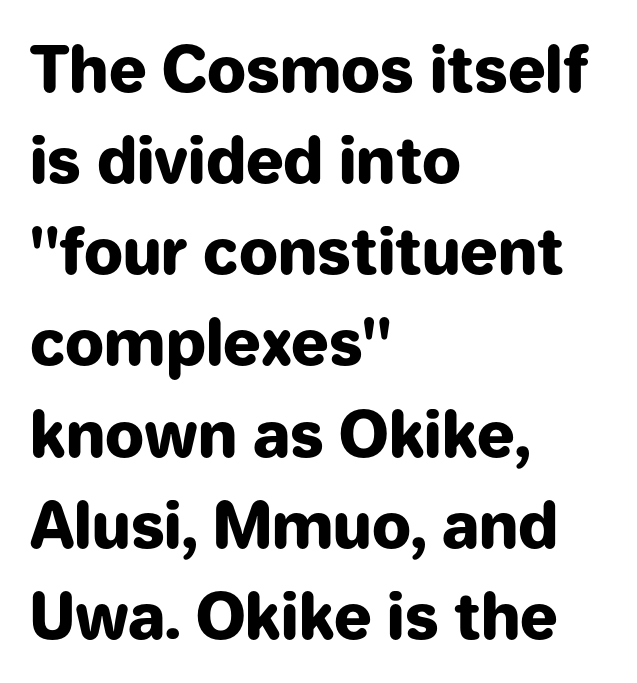
Q: Is the text bold? A: Yes.
Q: Is the text italic (slanted)? A: No, it is upright.
Q: Is the typeface a serif or a sans-serif typeface? A: Sans-serif.
Q: Is the text underlined? A: No.
Q: How is the paragraph aligned? A: Left-aligned.
Q: Is the spacing between letters normal or unusually wide? A: Normal.
Q: Is the spacing between lines tight, normal or loose? A: Normal.
Q: Width (condensed, normal, or wide)? A: Normal.
Q: Stroke contrast? A: Low.
Q: x-height? A: Medium.
Q: Monospaced? A: No.
